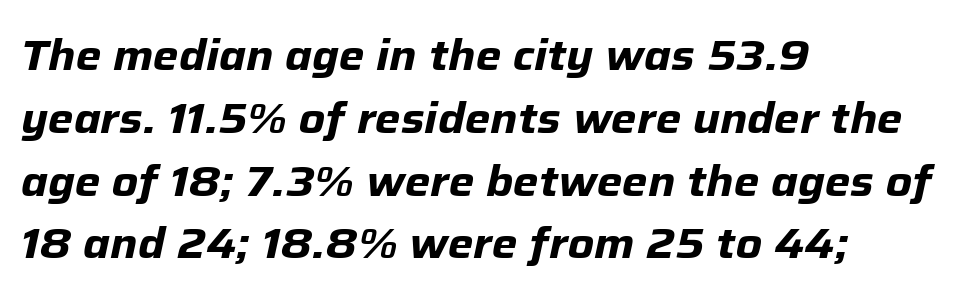
Q: Is the text bold? A: Yes.
Q: Is the text italic (slanted)? A: Yes, it leans right by about 12 degrees.
Q: Is the text underlined? A: No.
Q: How is the paragraph aligned? A: Left-aligned.
Q: Is the spacing between letters normal or unusually wide? A: Normal.
Q: Is the spacing between lines tight, normal or loose? A: Normal.
Q: Width (condensed, normal, or wide)? A: Normal.
Q: Stroke contrast? A: Low.
Q: x-height? A: Medium.
Q: Monospaced? A: No.
